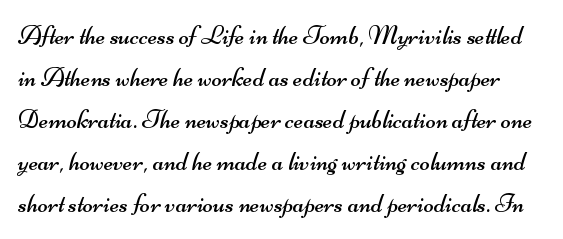
The image shows 27 px text type; set normal line spacing (1.56x), normal letter spacing, not underlined.
